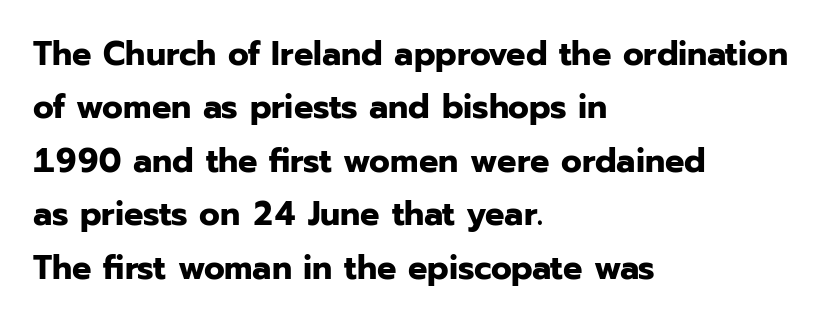
The image shows 34 px bold sans-serif type, upright; set left-aligned, normal line spacing (1.57x), normal letter spacing, not underlined; low stroke contrast and a medium x-height.
